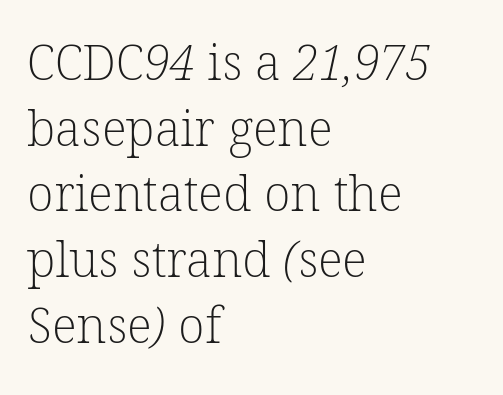
Does the type have serifs? Yes, each stem ends in a small foot. Words float on clear page, feet unadorned. Leftover space on each line is placed entirely after the last word. Horizontal bands of white between lines are of average thickness. A typesetter would call this proportional, since set widths differ per character. The letters look calm and open, with moderate or lighter stems.
